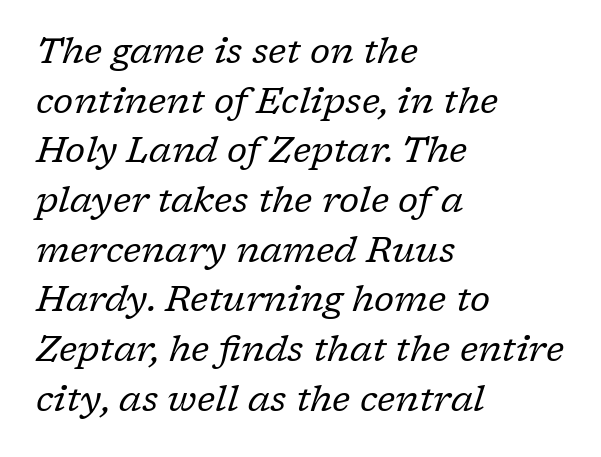
Varying glyph widths throughout — classic text-font behaviour. The font sits on the lighter half of the weight spectrum, regular included. Each new line begins a customary step beneath the previous one. Students, note that the glyphs here touch the page at normal intervals. Note: serifs present on the glyphs. Italic? Definitely — the glyphs are oblique.
